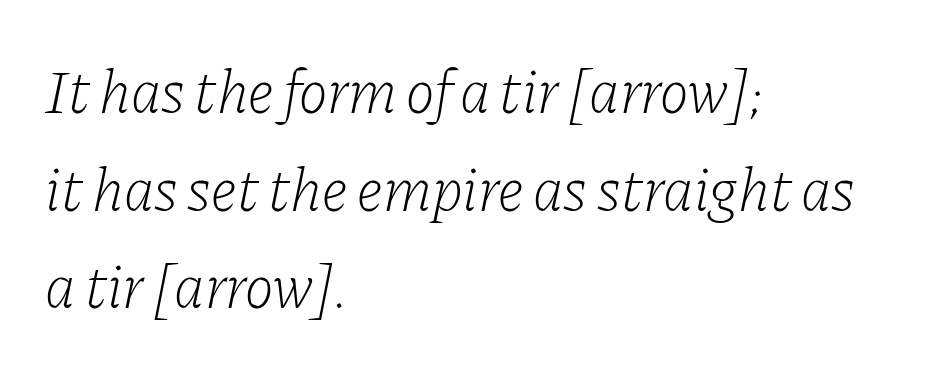
This rendering employs a face with finishing strokes, i.e., a serif. Type without underlining. Italic: yes, the glyphs are oblique. Is the block centered? No — it sits flush against the left margin.
